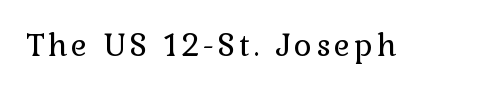
The image shows 30 px regular-weight serif type, upright; set not underlined; low stroke contrast and a medium x-height.
